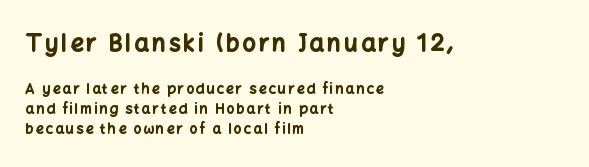
{"italic": "no", "bold": "yes", "underline": "no", "align": "left", "line_spacing": "normal", "line_spacing_ratio": 1.44, "larger_block": "first", "size_ratio": 1.64, "glyph_px": 23}
